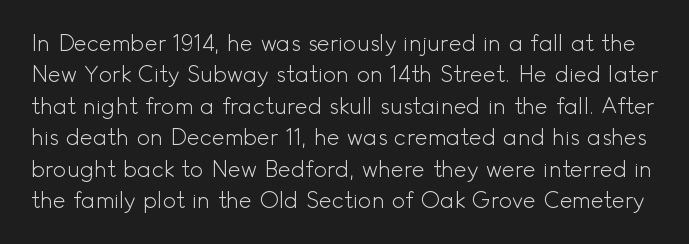
The image shows 22 px text type, upright; set normal line spacing (1.43x), normal letter spacing, not underlined.
